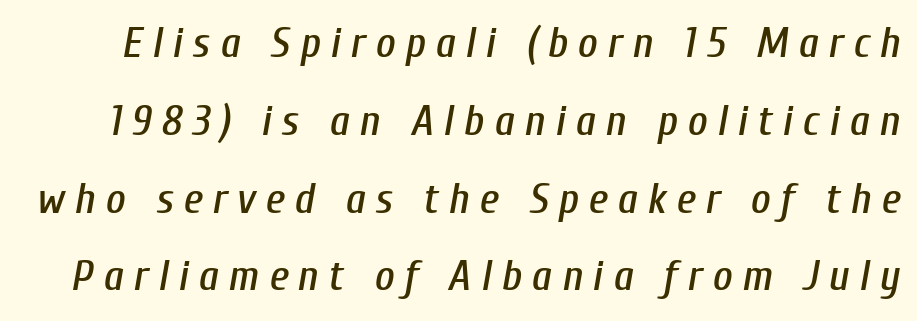
The image shows 43 px condensed type, italic (leaning right); set line spacing 1.81x, unusually wide letter spacing (+0.23 em), not underlined; low stroke contrast and a medium x-height.
